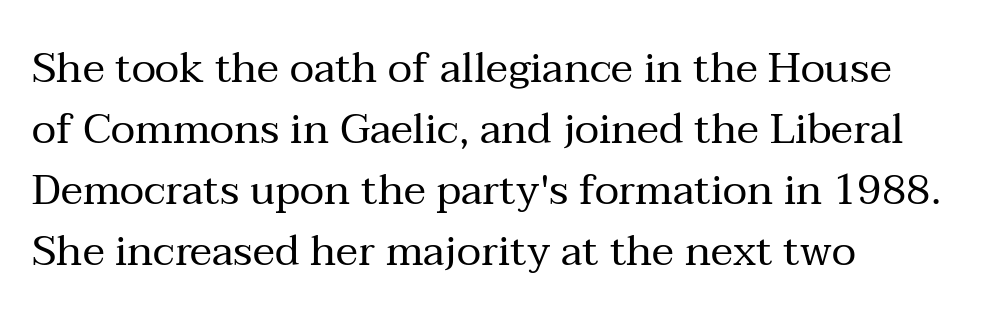
Vertical spacing — default. The type sits square on the baseline with zero lean. Counters stay open thanks to moderate or lighter strokes. In CSS terms this would be text-align: left.
